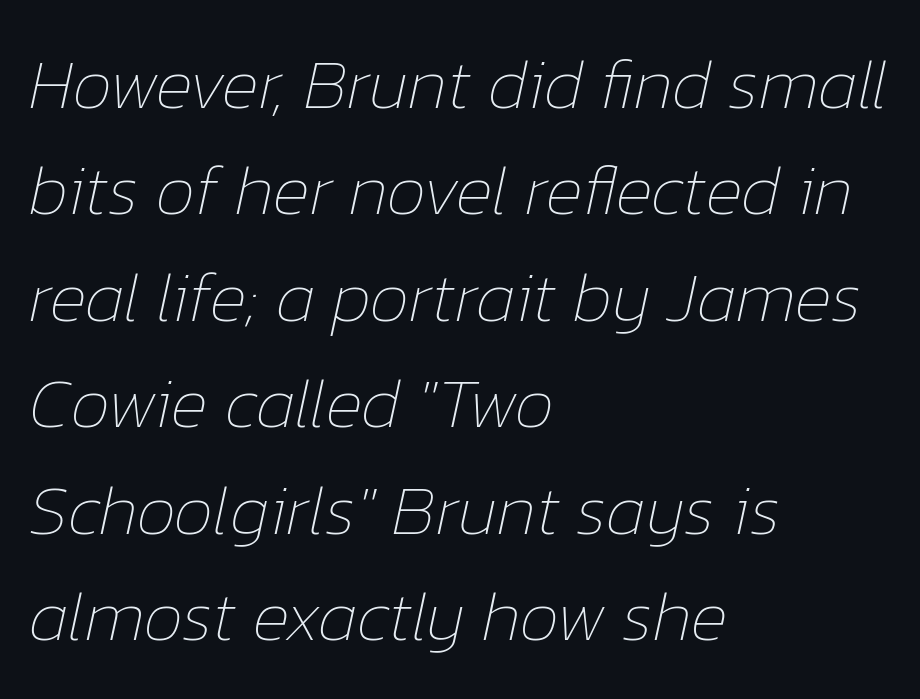
The image shows 71 px thin type, italic (leaning right); set left-aligned, normal line spacing (1.5x), normal letter spacing, not underlined; low stroke contrast and a medium x-height.
